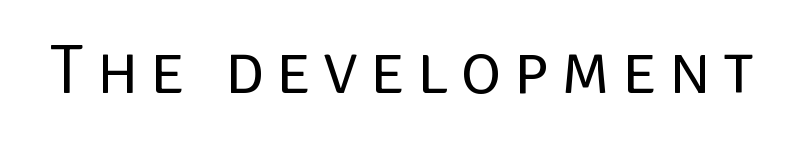
{"serif": "no", "italic": "no", "bold": "no", "weight": "regular", "width": "normal", "stroke_contrast": "low", "x_height": "large", "monospaced": "no", "underline": "no", "glyph_px": 70}
